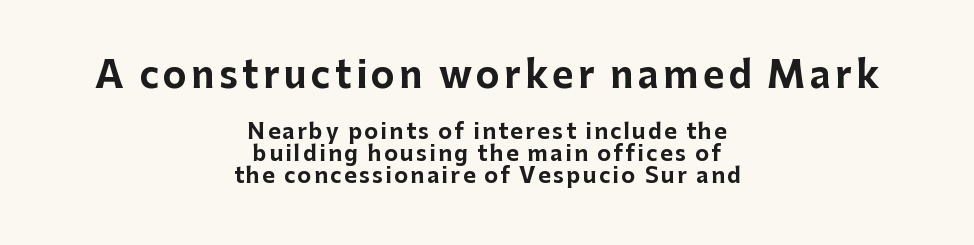
Q: Is the text bold? A: Yes.
Q: Is the text italic (slanted)? A: No, it is upright.
Q: Is the typeface a serif or a sans-serif typeface? A: Sans-serif.
Q: Is the text underlined? A: No.
Q: How is the paragraph aligned? A: Centered.
Q: Is the spacing between lines tight, normal or loose? A: Tight.
Q: Which block of text is set in a larger size, the first (top) or the second (bottom)? A: The first (top) one.
Q: Width (condensed, normal, or wide)? A: Normal.
Q: Stroke contrast? A: Low.
Q: x-height? A: Medium.
Q: Monospaced? A: No.
